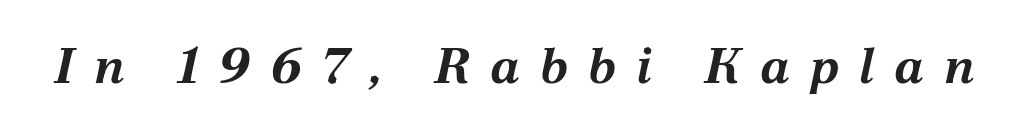
Plain, unruled lines of type. Each letter keeps its own natural width here, so spacing adapts to shape. Look at the tracking — it's clearly loosened, letters drifting apart. Compared with an ordinary text face, these strokes are far heavier — a full bold.
